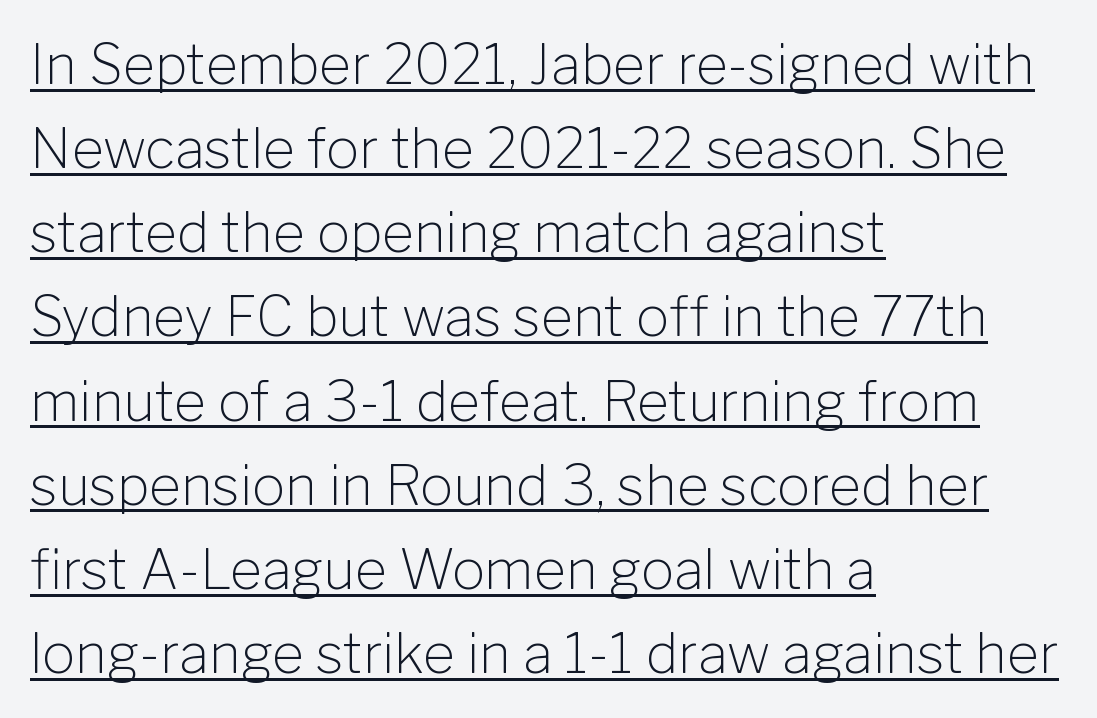
Q: Is the text bold? A: No.
Q: Is the text italic (slanted)? A: No, it is upright.
Q: Is the typeface a serif or a sans-serif typeface? A: Sans-serif.
Q: Is the text underlined? A: Yes.
Q: How is the paragraph aligned? A: Left-aligned.
Q: Is the spacing between letters normal or unusually wide? A: Normal.
Q: Is the spacing between lines tight, normal or loose? A: Normal.
Q: Width (condensed, normal, or wide)? A: Normal.
Q: Stroke contrast? A: Low.
Q: x-height? A: Medium.
Q: Monospaced? A: No.
